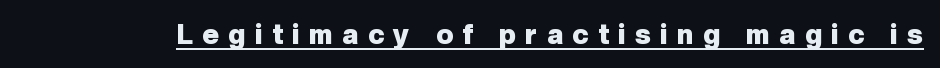
{"serif": "no", "italic": "no", "bold": "yes", "weight": "heavy", "width": "normal", "stroke_contrast": "low", "x_height": "medium", "monospaced": "no", "underline": "yes", "letter_spacing": "wide", "letter_spacing_em": 0.34, "glyph_px": 28}
